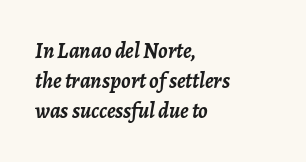
Every letter is thick-stroked: bold, no question. The specimen reads as italic at a glance. Every row of glyphs begins at an identical x-position on the left. The baseline area is clear. The rows are spaced the way most documents space them.
